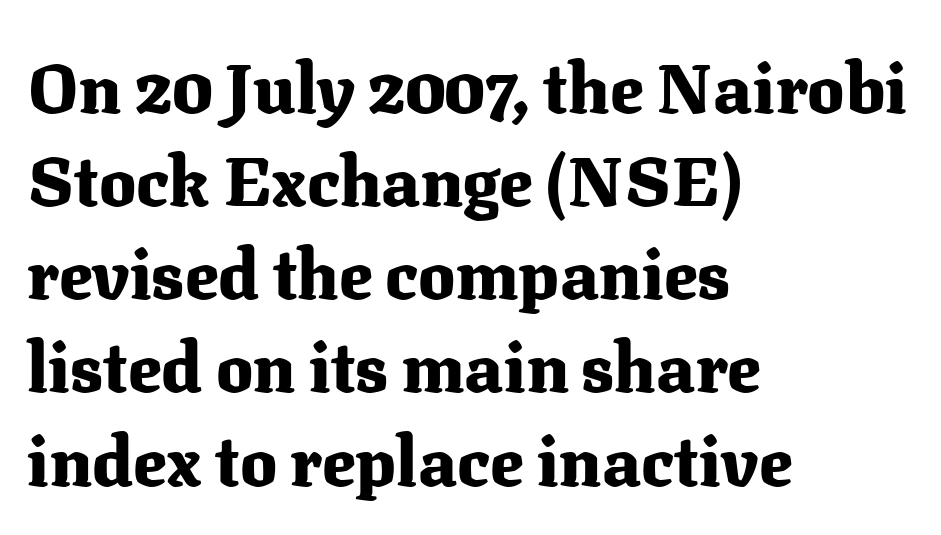
Typesetter's note: full bold, strokes at maximum text heaviness. Decoration check: the copy has no underline. Line spacing here is normal. Vertical strokes here are truly vertical. Alignment: flush left. Examine the stroke ends and you'll spot serifs.
